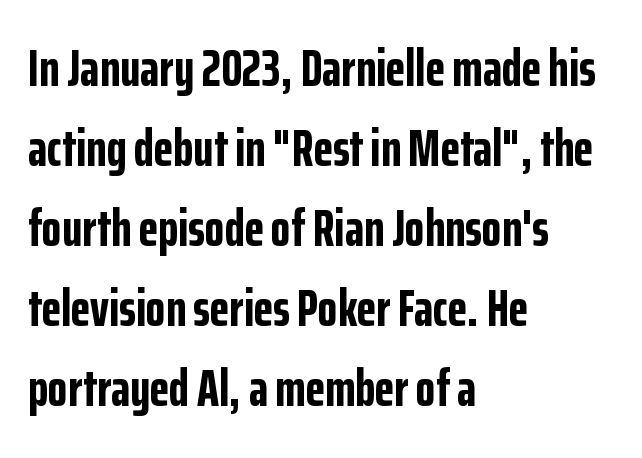
The image shows 51 px bold, condensed sans-serif type, upright; set left-aligned, normal line spacing (1.57x), normal letter spacing, not underlined; low stroke contrast and a medium x-height.
